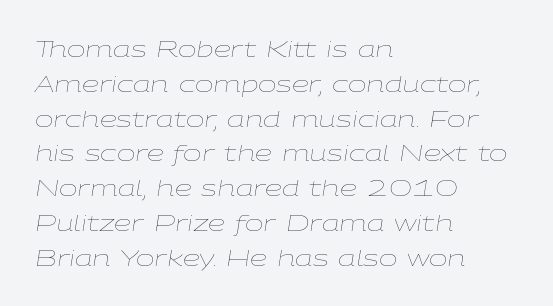
Underlining? Definitely not there. This sample uses an oblique cut, with every glyph tilted off the vertical. A student would call this left alignment; a typographer would say flush left, rag right. Does the leading feel generous? No, just average.
